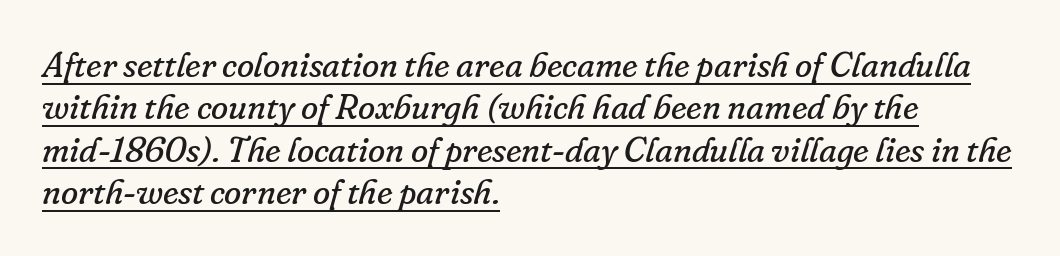
{"serif": "yes", "italic": "yes", "lean": "right", "slant_degrees": 16, "bold": "no", "weight": "regular", "width": "normal", "stroke_contrast": "low", "x_height": "small", "monospaced": "no", "underline": "yes", "align": "left", "line_spacing_ratio": 1.21, "letter_spacing": "normal", "letter_spacing_em": 0.0, "glyph_px": 35}
